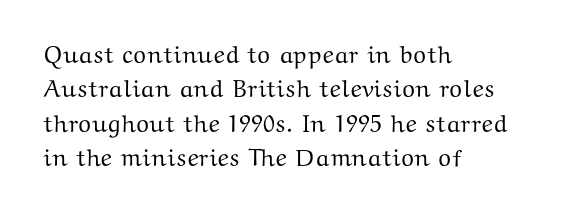
The rows are spaced the way most documents space them. Italic: no, the glyphs are upright roman. Reading down the block, your eye returns to a fixed left position each line. The words here are not underlined. Nothing unusual about the tracking: characters are spaced as the font intends.
